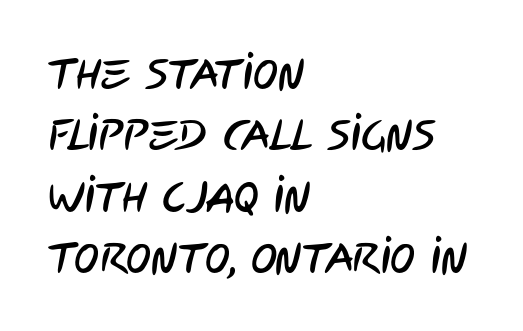
The image shows 42 px condensed sans-serif type; set left-aligned, normal line spacing (1.46x), normal letter spacing, not underlined; low stroke contrast and a large x-height.
